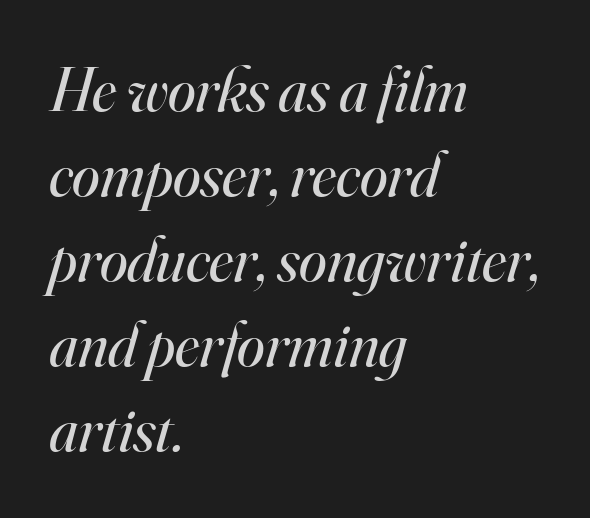
The image shows 63 px regular-weight serif type, italic (leaning right); set left-aligned, normal line spacing (1.35x), normal letter spacing, not underlined; high stroke contrast and a small x-height.
